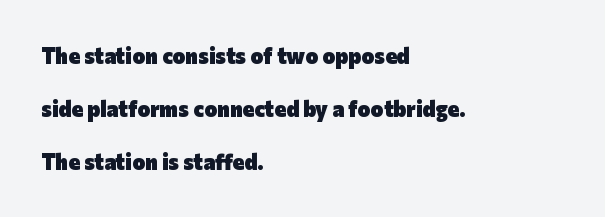
Q: Is the text bold? A: Yes.
Q: Is the text italic (slanted)? A: No, it is upright.
Q: Is the text underlined? A: No.
Q: How is the paragraph aligned? A: Left-aligned.
Q: Is the spacing between letters normal or unusually wide? A: Normal.
Q: Is the spacing between lines tight, normal or loose? A: Loose.
